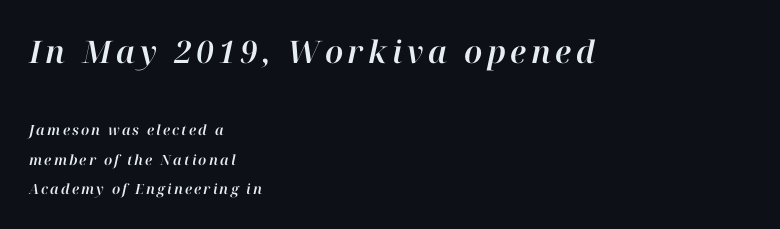
Q: Is the text italic (slanted)? A: Yes, it leans right by about 12 degrees.
Q: Is the text underlined? A: No.
Q: How is the paragraph aligned? A: Left-aligned.
Q: Is the spacing between lines tight, normal or loose? A: Loose.
Q: Which block of text is set in a larger size, the first (top) or the second (bottom)? A: The first (top) one.
Q: Width (condensed, normal, or wide)? A: Normal.
Q: Stroke contrast? A: High.
Q: x-height? A: Medium.
Q: Monospaced? A: No.
